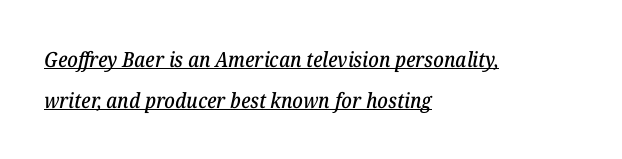
The image shows 21 px text type, italic (leaning right); set left-aligned, loose line spacing (1.95x), normal letter spacing, underlined.
